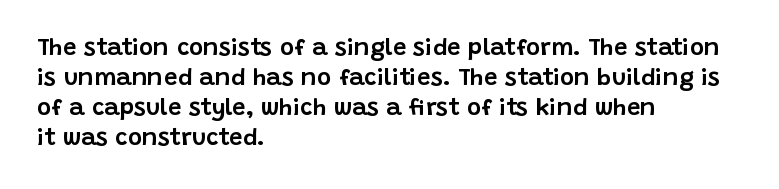
The image shows 24 px text type, upright; set left-aligned, normal line spacing (1.25x), normal letter spacing, not underlined.
